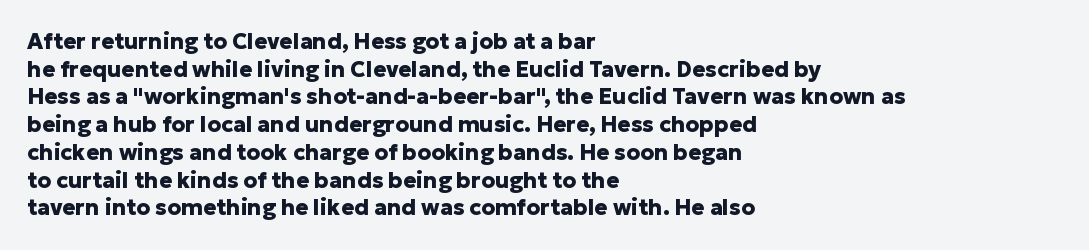
These words are printed bold, with thick strokes throughout. The string is rendered with underlining switched off. What's the leading like? Ordinary, nothing unusual. Tracking value appears to be zero — textbook default spacing. This rendering uses left alignment, leaving the right contour irregular. Every stem runs plumb, perpendicular to the baseline.
